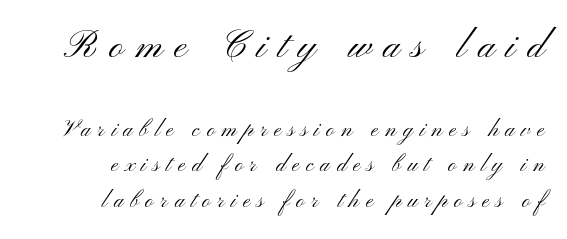
The image shows 39 px light, wide sans-serif type; set right-aligned, normal line spacing (1.61x), unusually wide letter spacing (+0.31 em), not underlined; the first (top) block is 1.77x larger; medium stroke contrast and a small x-height.
